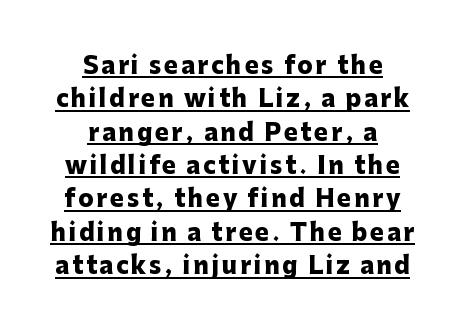
Q: Is the text bold? A: Yes.
Q: Is the text italic (slanted)? A: No, it is upright.
Q: Is the text underlined? A: Yes.
Q: How is the paragraph aligned? A: Centered.
Q: Is the spacing between lines tight, normal or loose? A: Normal.
